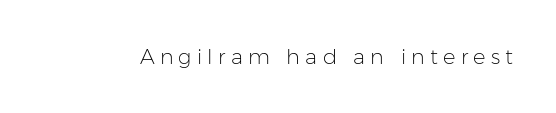
Descenders are the only things crossing below the line. The rendering inserts visible extra space after every character. Does the lettering tilt? It doesn't — this is upright. A quiet, ordinary-to-light weight characterises the typeface.
